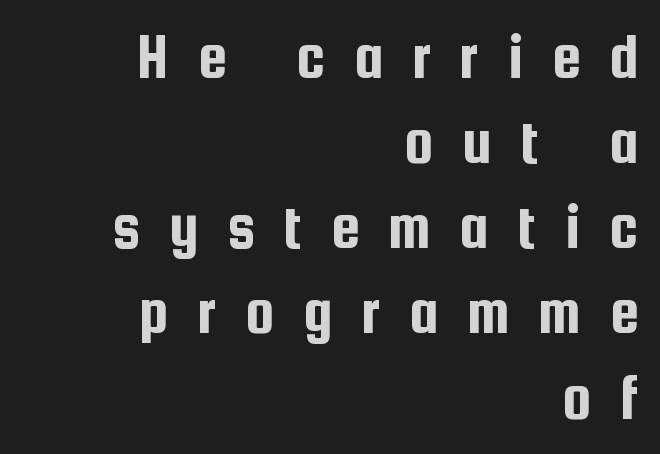
Students, note that the glyphs here are deliberately spaced far apart. Leftover space on each line is placed entirely before the opening word. Regarding leading, the lines here are spaced in the standard way. Proportional: the letters do not fall into vertical columns. The type sits square on the baseline with zero lean. Classification — sans serif.
